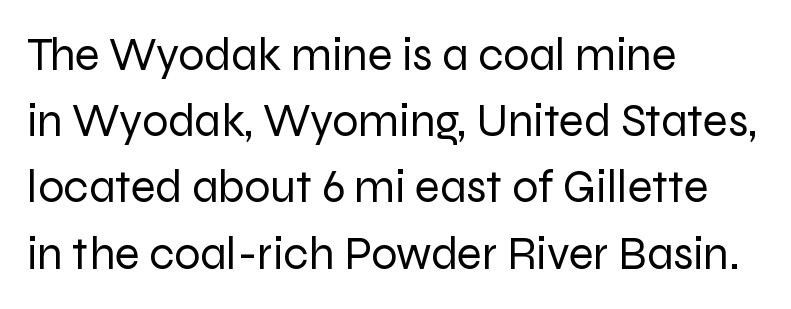
The image shows 46 px regular-weight sans-serif type, upright; set left-aligned, normal line spacing (1.44x), normal letter spacing, not underlined; low stroke contrast and a medium x-height.
